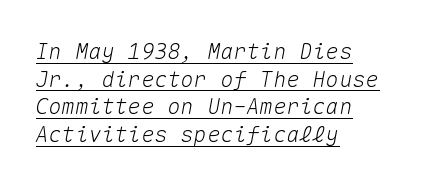
{"italic": "yes", "lean": "right", "slant_degrees": 10, "underline": "yes", "align": "left", "line_spacing": "normal", "line_spacing_ratio": 1.26, "letter_spacing": "normal", "letter_spacing_em": 0.0, "glyph_px": 22}
